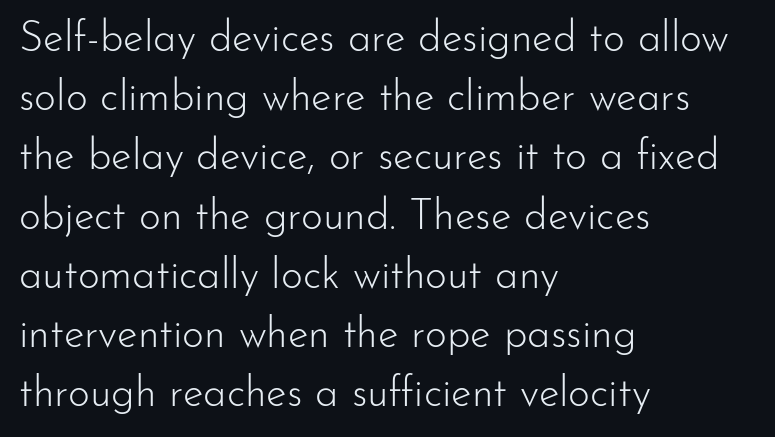
The image shows 42 px light sans-serif type, upright; set left-aligned, normal line spacing (1.41x), normal letter spacing, not underlined; low stroke contrast and a small x-height.
